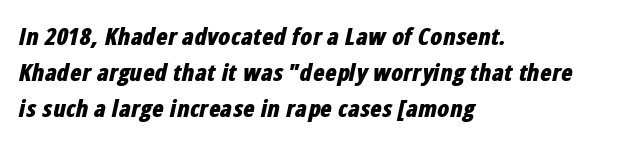
The image shows 24 px bold type, italic (leaning right); set left-aligned, normal line spacing (1.51x), normal letter spacing, not underlined.
